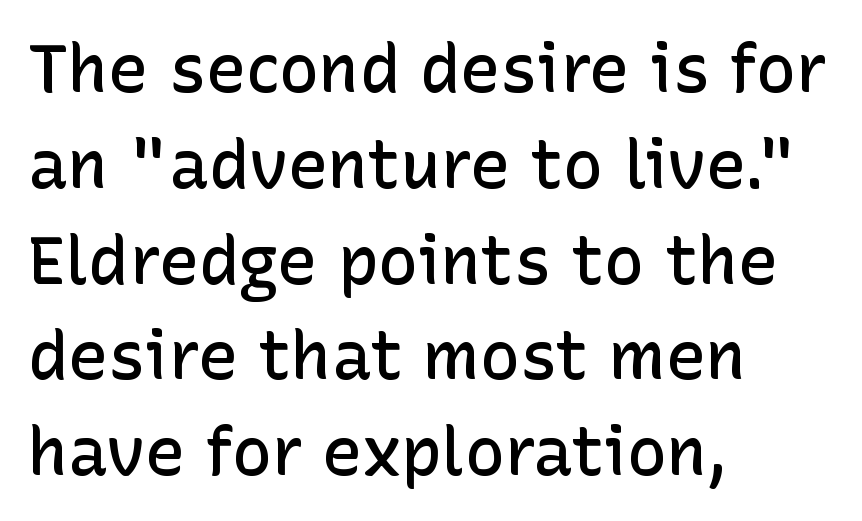
The image shows 67 px semibold sans-serif type, upright; set left-aligned, normal line spacing (1.43x), normal letter spacing, not underlined; low stroke contrast and a medium x-height.
